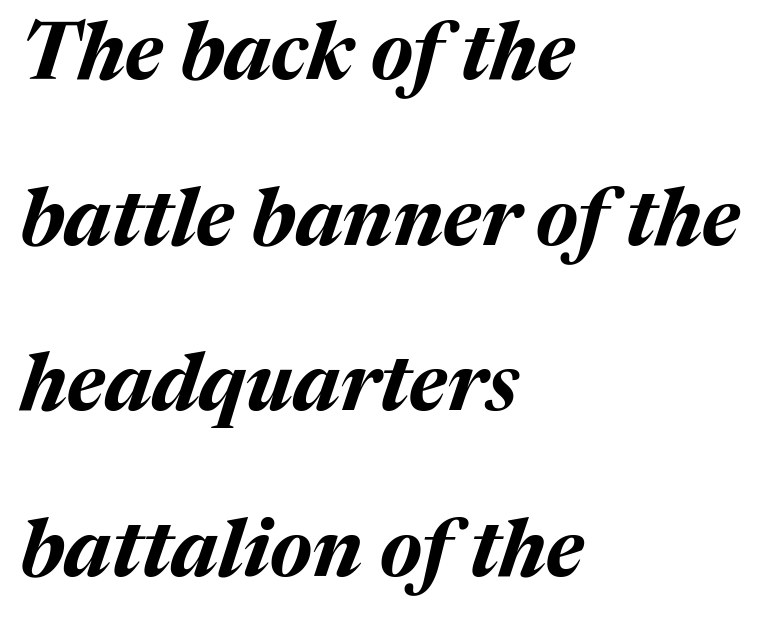
Q: Is the text bold? A: Yes.
Q: Is the text italic (slanted)? A: Yes, it leans right by about 17 degrees.
Q: Is the text underlined? A: No.
Q: How is the paragraph aligned? A: Left-aligned.
Q: Is the spacing between letters normal or unusually wide? A: Normal.
Q: Is the spacing between lines tight, normal or loose? A: Loose.
Q: Width (condensed, normal, or wide)? A: Normal.
Q: Stroke contrast? A: Medium.
Q: x-height? A: Medium.
Q: Monospaced? A: No.
